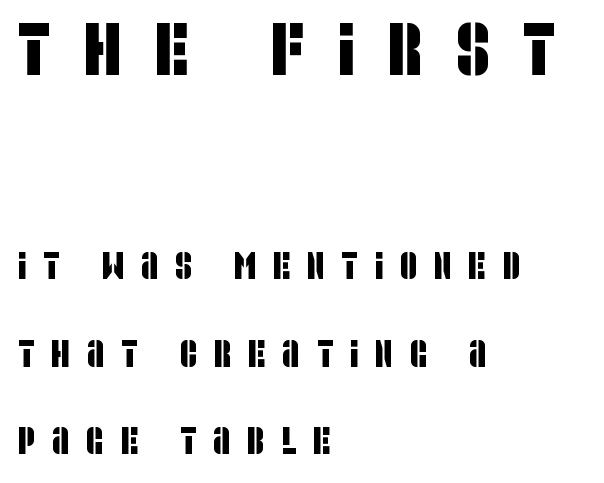
Q: Is the typeface a serif or a sans-serif typeface? A: Sans-serif.
Q: Is the text underlined? A: No.
Q: How is the paragraph aligned? A: Left-aligned.
Q: Is the spacing between letters normal or unusually wide? A: Unusually wide.
Q: Is the spacing between lines tight, normal or loose? A: Loose.
Q: Which block of text is set in a larger size, the first (top) or the second (bottom)? A: The first (top) one.
Q: Width (condensed, normal, or wide)? A: Condensed.
Q: Stroke contrast? A: Low.
Q: x-height? A: Large.
Q: Monospaced? A: No.
